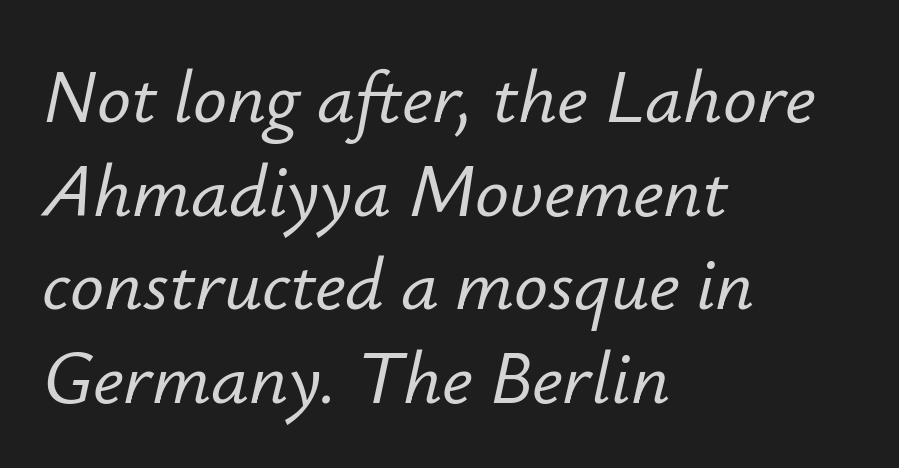
Layout note: lines flush left. Think of a printed novel: that variable character pitch is what you see here. Evenly set lines give the paragraph a standard silhouette. The lettering tilts uniformly, giving the passage an italic look. A typesetter would call this zero additional tracking. Beneath every word, the page is bare.
